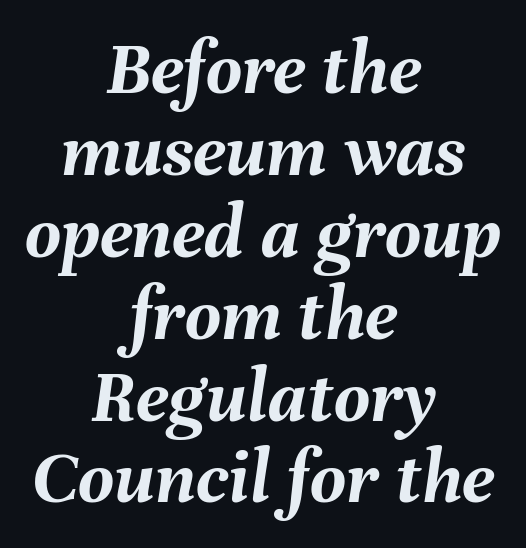
Only glyphs here, with clear space below each row. Each letter keeps its own natural width here, so spacing adapts to shape. The space between consecutive lines is stingy. Typeset on center — no edge is straight.
